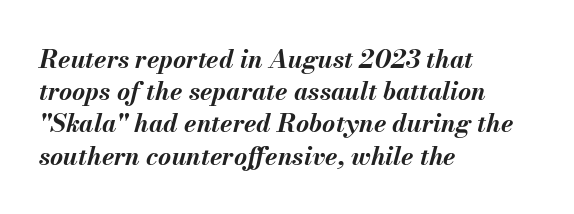
Short note: letters normally spaced. Does the weight exceed regular? Yes, all the way to bold. Descender tails drop into unmarked territory. An italicized treatment has been applied to the whole sample. How would I describe the line gaps? Plain and ordinary.
